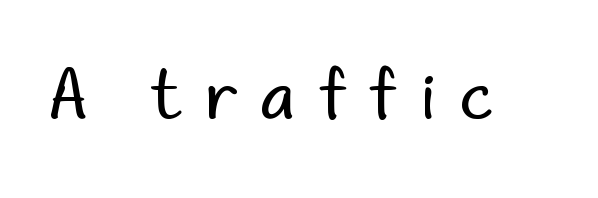
Spacing between characters has been opened up far beyond the box default. This is sans-serif lettering, the kind often seen on screens and signage. Is this a fixed-width face? No — the glyphs have proportional, varying widths. Check under the words: just untouched page.
